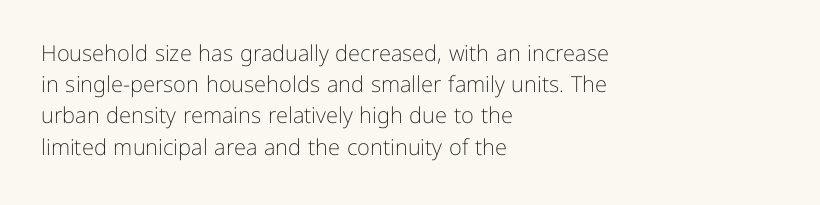
Q: Is the text bold? A: No.
Q: Is the text italic (slanted)? A: No, it is upright.
Q: Is the text underlined? A: No.
Q: How is the paragraph aligned? A: Left-aligned.
Q: Is the spacing between letters normal or unusually wide? A: Normal.
Q: Is the spacing between lines tight, normal or loose? A: Normal.
